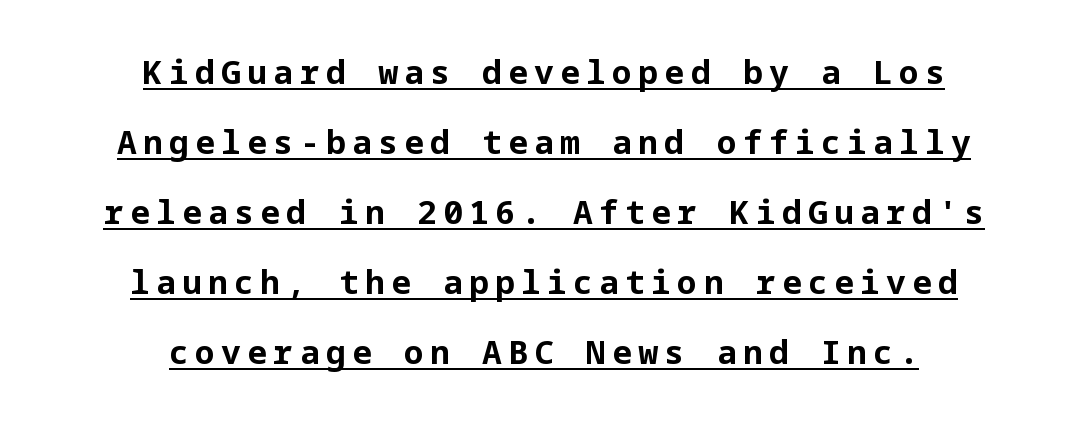
The image shows 33 px bold sans-serif type, upright; set centered, loose line spacing (2.12x), underlined; low stroke contrast and a medium x-height.
